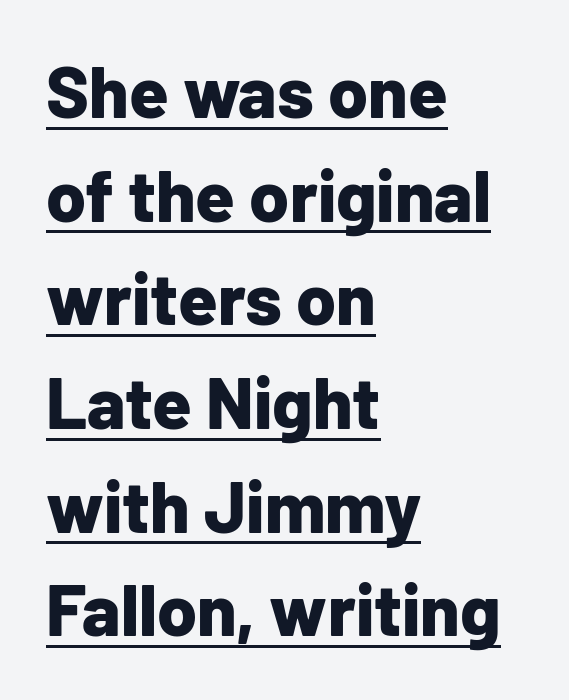
The image shows 72 px bold sans-serif type, upright; set left-aligned, normal line spacing (1.44x), normal letter spacing, underlined; low stroke contrast and a medium x-height.
